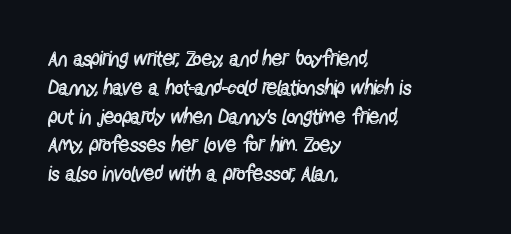
Q: Is the text bold? A: No.
Q: Is the text underlined? A: No.
Q: How is the paragraph aligned? A: Left-aligned.
Q: Is the spacing between letters normal or unusually wide? A: Normal.
Q: Is the spacing between lines tight, normal or loose? A: Normal.
